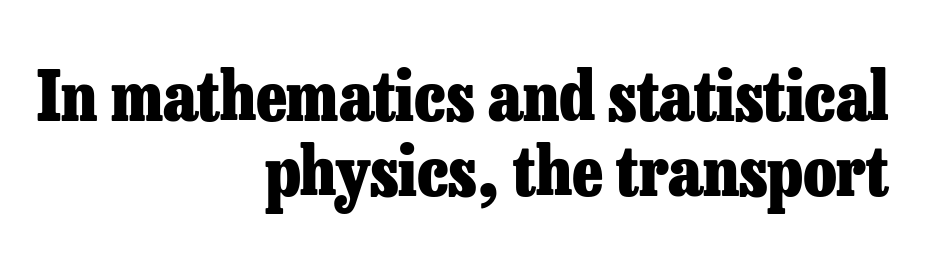
The image shows 68 px heavy serif type, upright; set right-aligned, tight line spacing (1.11x), normal letter spacing, not underlined; low stroke contrast and a medium x-height.
